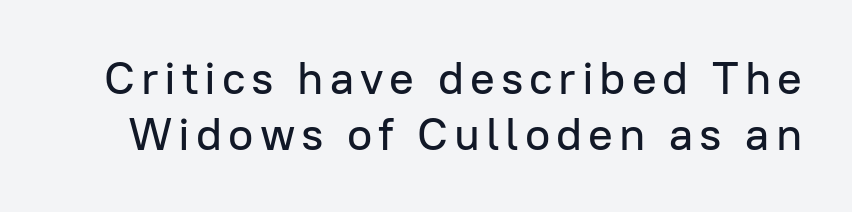
Grotesque or geometric, the face here clearly has no serifs. Bare-footed words on every line. Looks like regular typesetting: each glyph gets only the width it needs. When letters stand straight like this, we call the style roman or upright.
